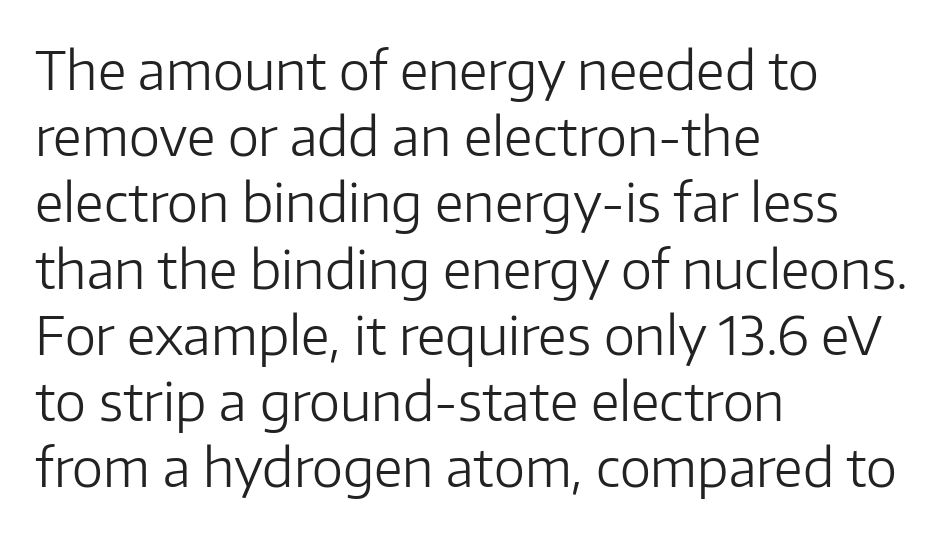
{"serif": "no", "italic": "no", "bold": "no", "weight": "light", "width": "normal", "stroke_contrast": "low", "x_height": "medium", "monospaced": "no", "underline": "no", "align": "left", "line_spacing": "normal", "line_spacing_ratio": 1.25, "letter_spacing": "normal", "letter_spacing_em": 0.0, "glyph_px": 53}
